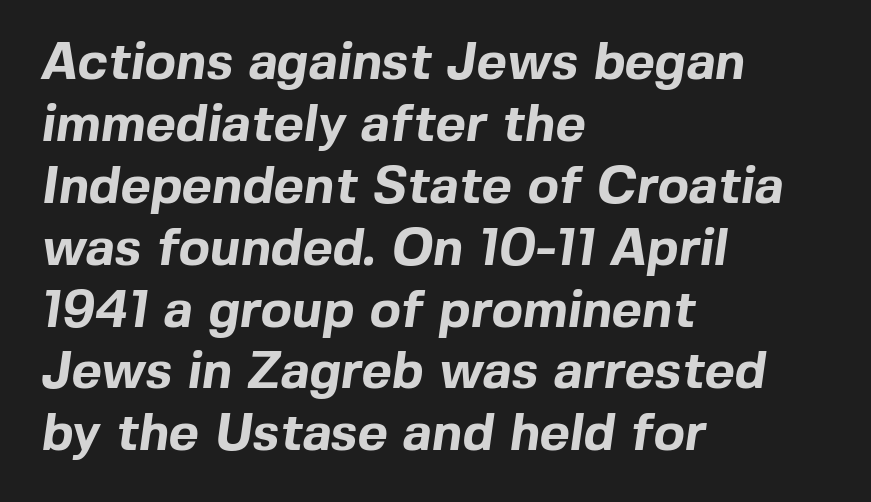
No feet cap the strokes, marking this as sans-serif type. The paragraph has a hard left edge and a soft right edge. You could not count columns in this text — the font is proportionally spaced. The characters look thick and weighty, a clear bold.
